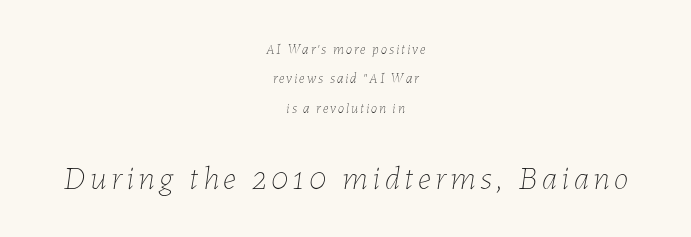
{"italic": "yes", "lean": "right", "slant_degrees": 7, "bold": "no", "weight": "thin", "width": "normal", "stroke_contrast": "low", "x_height": "medium", "monospaced": "no", "underline": "no", "align": "center", "line_spacing": "loose", "line_spacing_ratio": 2.09, "larger_block": "second", "size_ratio": 2.36, "glyph_px": 33}
